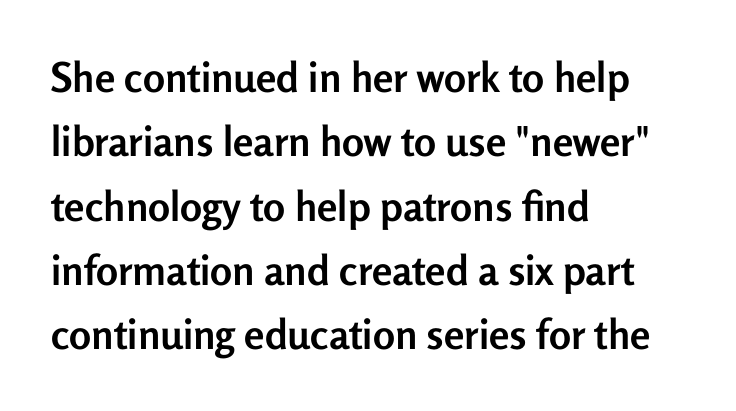
Letter spacing: default. The lines sit at an ordinary, default distance from one another. Rendered with straight, roman letterforms. Lines of text with bare space underneath.
